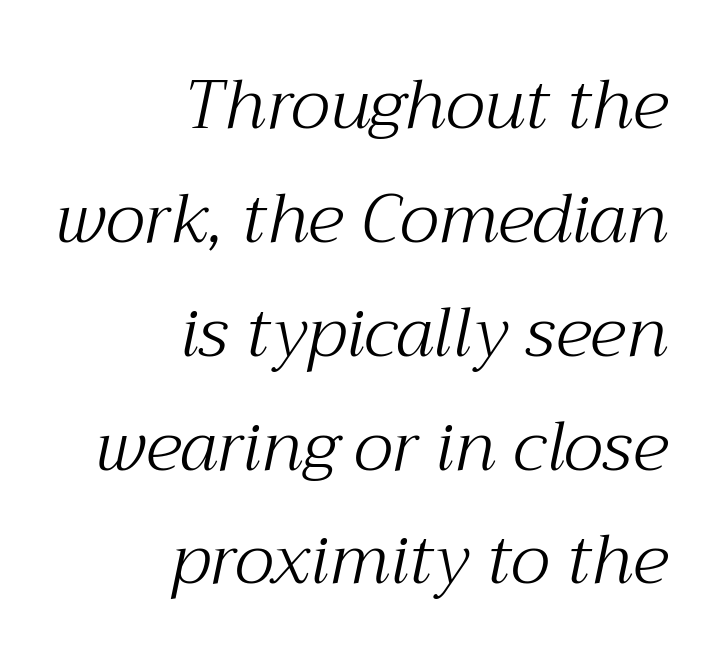
The image shows 69 px light serif type, italic (leaning right); set right-aligned, normal line spacing (1.65x), normal letter spacing, not underlined; medium stroke contrast and a medium x-height.
